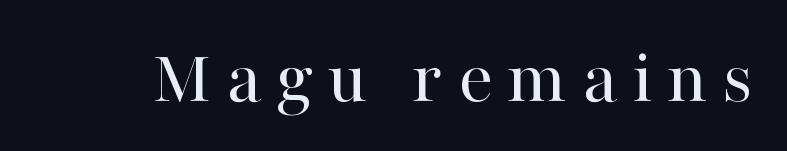
{"serif": "yes", "italic": "no", "bold": "no", "weight": "regular", "width": "normal", "stroke_contrast": "high", "x_height": "medium", "monospaced": "no", "underline": "no", "glyph_px": 77}
